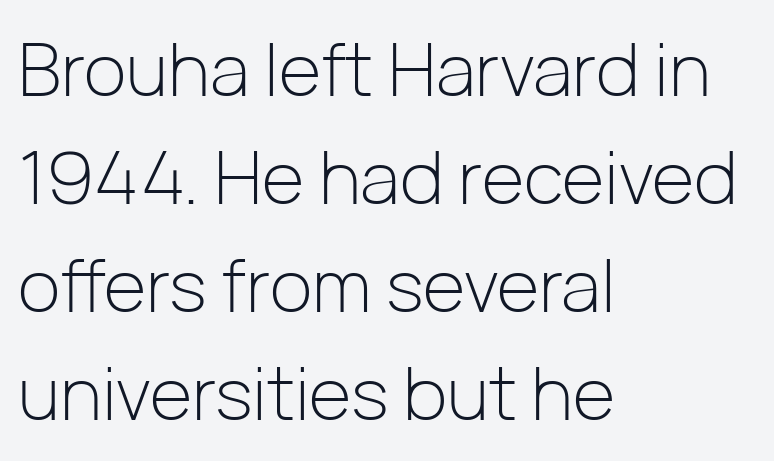
Leftover space on each line is placed entirely after the last word. Here the designer chose a conventional face with non-uniform glyph widths. The letters stand upright; this is a roman face. The letters carry no serifs — their stems end cleanly without finishing strokes. The typeface has the unassuming heft of standard copy or less. Only glyphs here, with clear space below each row.
